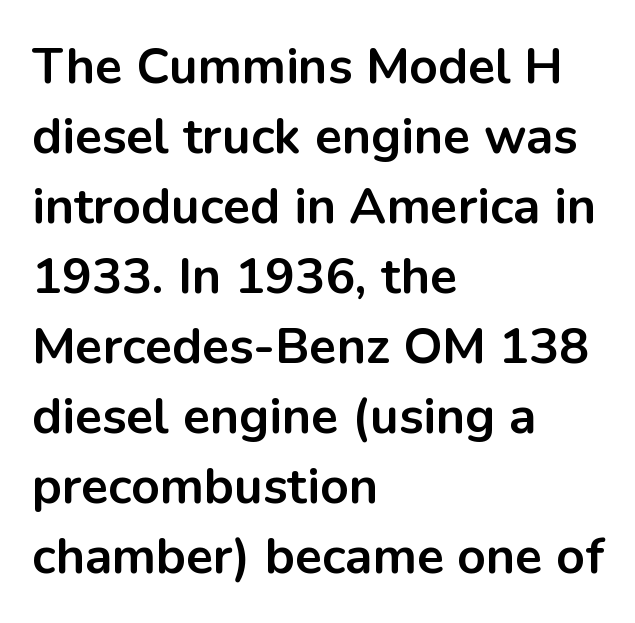
Q: Is the text bold? A: Yes.
Q: Is the text italic (slanted)? A: No, it is upright.
Q: Is the typeface a serif or a sans-serif typeface? A: Sans-serif.
Q: Is the text underlined? A: No.
Q: How is the paragraph aligned? A: Left-aligned.
Q: Is the spacing between letters normal or unusually wide? A: Normal.
Q: Is the spacing between lines tight, normal or loose? A: Normal.
Q: Width (condensed, normal, or wide)? A: Normal.
Q: Stroke contrast? A: Low.
Q: x-height? A: Medium.
Q: Monospaced? A: No.
